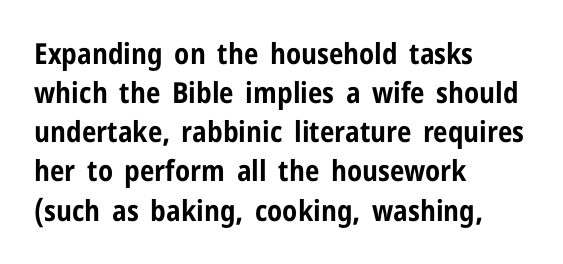
Q: Is the text bold? A: Yes.
Q: Is the text italic (slanted)? A: No, it is upright.
Q: Is the typeface a serif or a sans-serif typeface? A: Sans-serif.
Q: Is the text underlined? A: No.
Q: How is the paragraph aligned? A: Left-aligned.
Q: Is the spacing between letters normal or unusually wide? A: Normal.
Q: Is the spacing between lines tight, normal or loose? A: Normal.
Q: Width (condensed, normal, or wide)? A: Condensed.
Q: Stroke contrast? A: Low.
Q: x-height? A: Medium.
Q: Monospaced? A: No.
